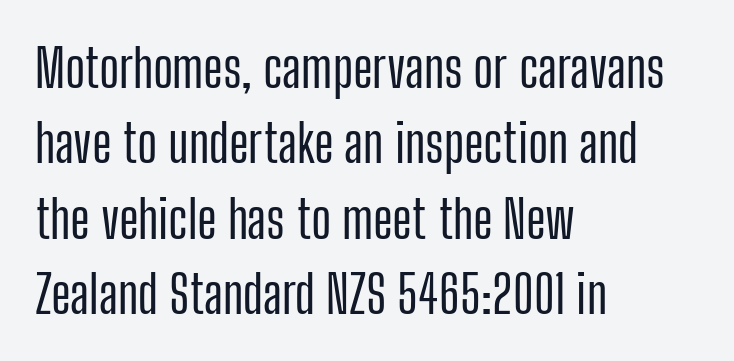
Q: Is the text italic (slanted)? A: No, it is upright.
Q: Is the typeface a serif or a sans-serif typeface? A: Sans-serif.
Q: Is the text underlined? A: No.
Q: How is the paragraph aligned? A: Left-aligned.
Q: Is the spacing between letters normal or unusually wide? A: Normal.
Q: Is the spacing between lines tight, normal or loose? A: Normal.
Q: Width (condensed, normal, or wide)? A: Condensed.
Q: Stroke contrast? A: Low.
Q: x-height? A: Medium.
Q: Monospaced? A: No.
